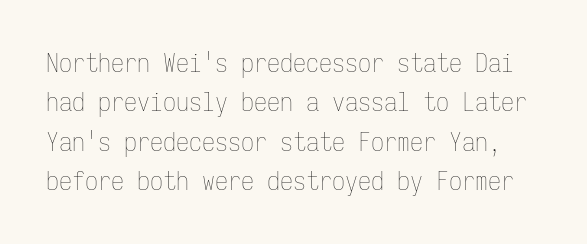
{"italic": "no", "bold": "no", "underline": "no", "line_spacing": "normal", "line_spacing_ratio": 1.51, "letter_spacing": "normal", "letter_spacing_em": 0.0, "glyph_px": 26}
